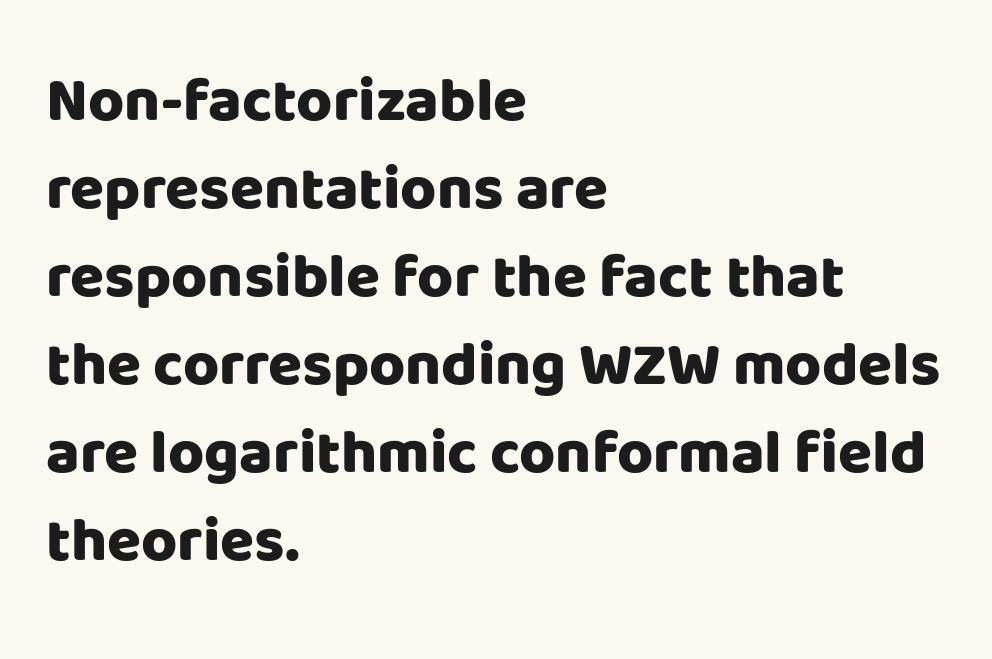
Q: Is the text bold? A: Yes.
Q: Is the text italic (slanted)? A: No, it is upright.
Q: Is the typeface a serif or a sans-serif typeface? A: Sans-serif.
Q: Is the text underlined? A: No.
Q: How is the paragraph aligned? A: Left-aligned.
Q: Is the spacing between letters normal or unusually wide? A: Normal.
Q: Is the spacing between lines tight, normal or loose? A: Normal.
Q: Width (condensed, normal, or wide)? A: Normal.
Q: Stroke contrast? A: Low.
Q: x-height? A: Large.
Q: Monospaced? A: No.
